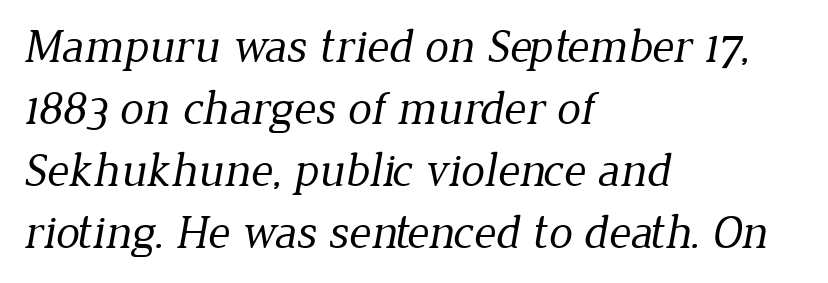
Each letter keeps its own natural width here, so spacing adapts to shape. Yep, those are serifs on the letters. Horizontally, the lines are justified to the leading edge only. A normal amount of white space separates one row of letters from the next. This rendering features lettering with no underline.
